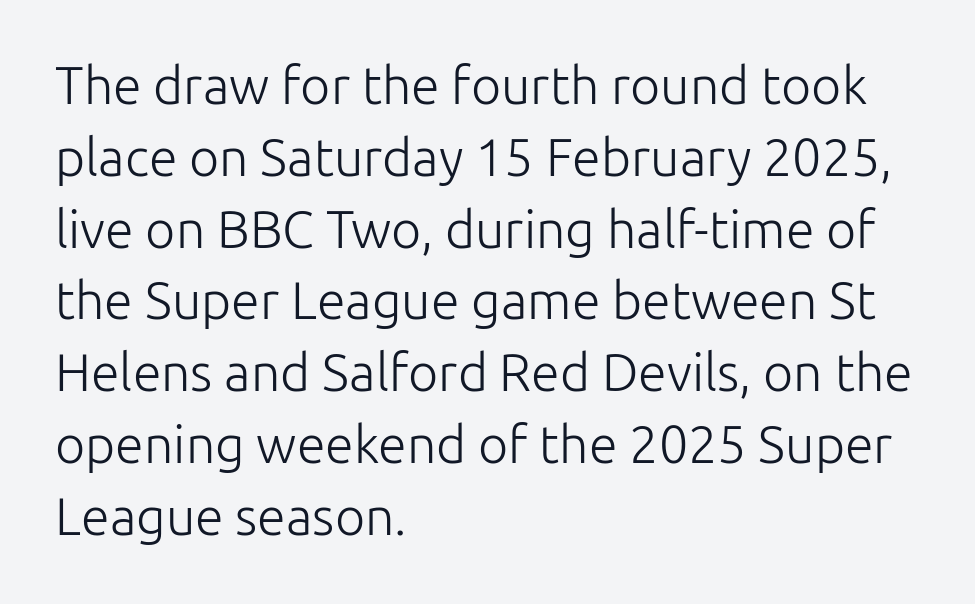
The image shows 52 px light sans-serif type, upright; set left-aligned, normal line spacing (1.38x), normal letter spacing, not underlined; low stroke contrast and a medium x-height.
